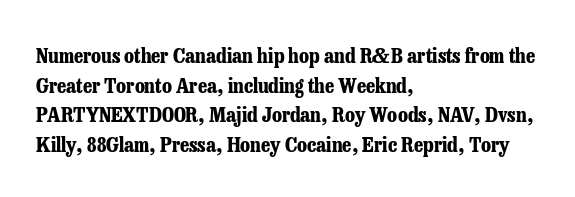
{"italic": "no", "bold": "yes", "underline": "no", "align": "left", "line_spacing": "normal", "line_spacing_ratio": 1.41, "letter_spacing": "normal", "letter_spacing_em": 0.0, "glyph_px": 21}
